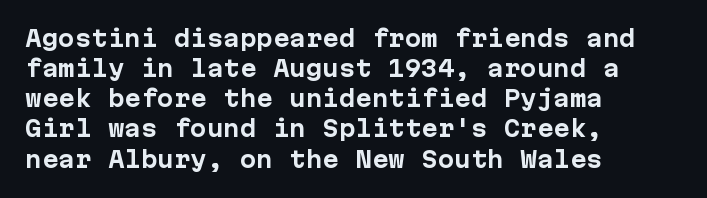
The image shows 22 px bold type, upright; set left-aligned, normal line spacing (1.37x), normal letter spacing, not underlined.
